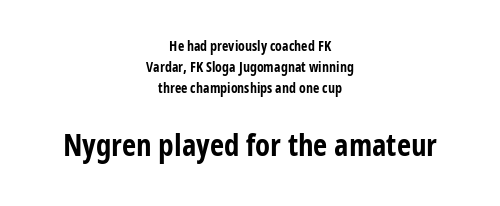
{"serif": "no", "italic": "no", "bold": "yes", "weight": "bold", "width": "condensed", "stroke_contrast": "low", "x_height": "medium", "monospaced": "no", "underline": "no", "align": "center", "line_spacing": "normal", "line_spacing_ratio": 1.49, "letter_spacing": "normal", "letter_spacing_em": 0.0, "larger_block": "second", "size_ratio": 2.21, "glyph_px": 31}
